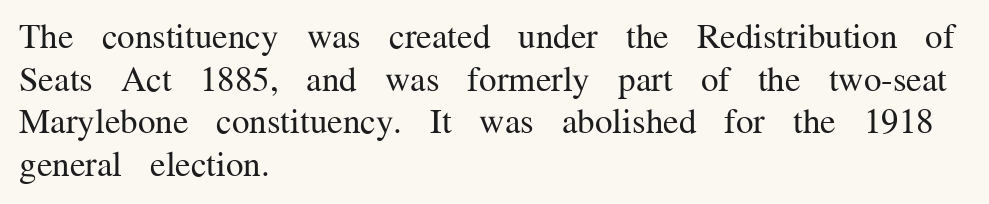
The image shows 35 px regular-weight serif type, upright; set left-aligned, line spacing 1.22x, normal letter spacing, not underlined; medium stroke contrast and a medium x-height.
